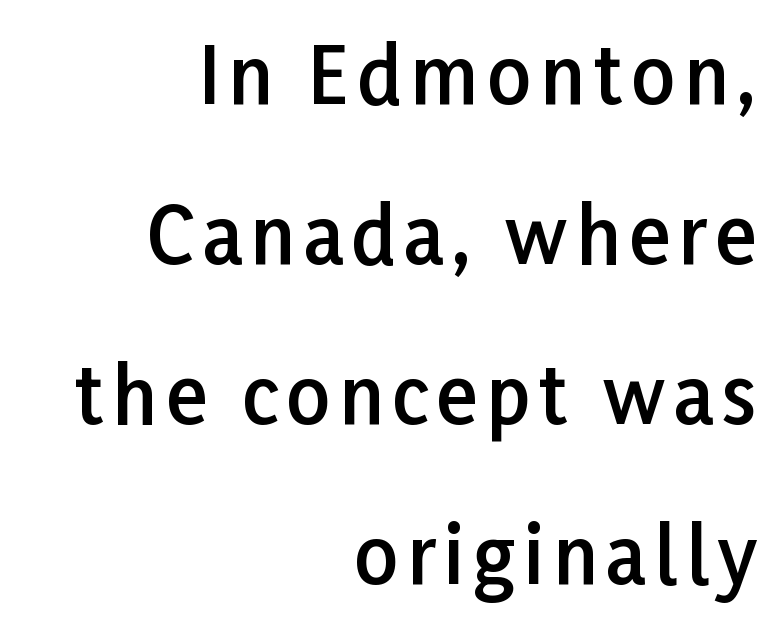
The image shows 77 px semibold sans-serif type, upright; set right-aligned, loose line spacing (2.08x), not underlined; low stroke contrast and a medium x-height.
